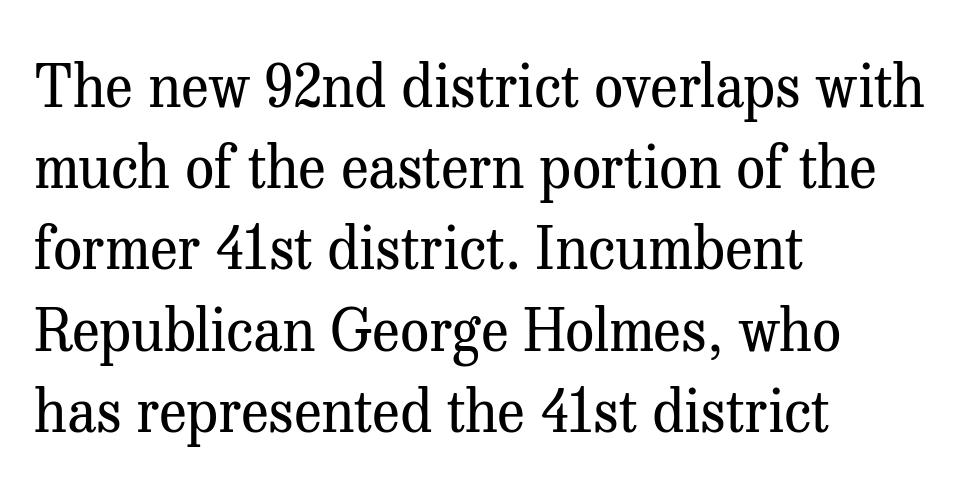
Serif or sans? Serif — the stroke terminals have little feet. Varying glyph widths throughout — classic text-font behaviour. The characters are drawn with everyday or finer stroke widths. A normal amount of white space separates one row of letters from the next. This is the regular roman posture of the typeface. No extra tracking has been applied to these lines.
